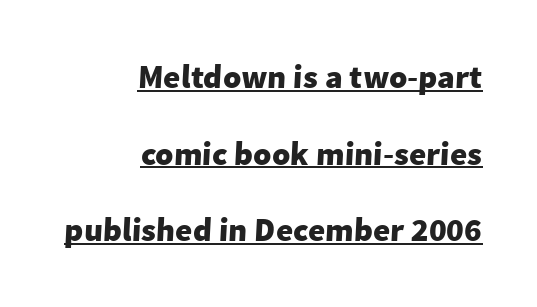
{"serif": "no", "bold": "yes", "weight": "heavy", "width": "normal", "stroke_contrast": "low", "x_height": "medium", "monospaced": "no", "underline": "yes", "align": "right", "line_spacing": "loose", "line_spacing_ratio": 2.32, "letter_spacing": "normal", "letter_spacing_em": 0.0, "glyph_px": 33}
